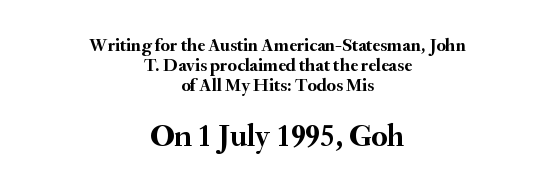
Look at the glyph heights: the lower group is clearly the bigger setting. Any mark beneath the type? The region is blank. The letters are bold, with thick, heavy strokes. Think of a printed novel: that variable character pitch is what you see here.
